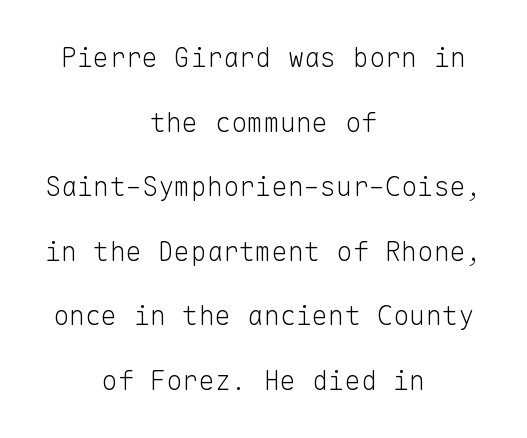
{"italic": "no", "bold": "no", "underline": "no", "align": "center", "line_spacing": "loose", "line_spacing_ratio": 2.39, "letter_spacing": "normal", "letter_spacing_em": 0.0, "glyph_px": 27}
